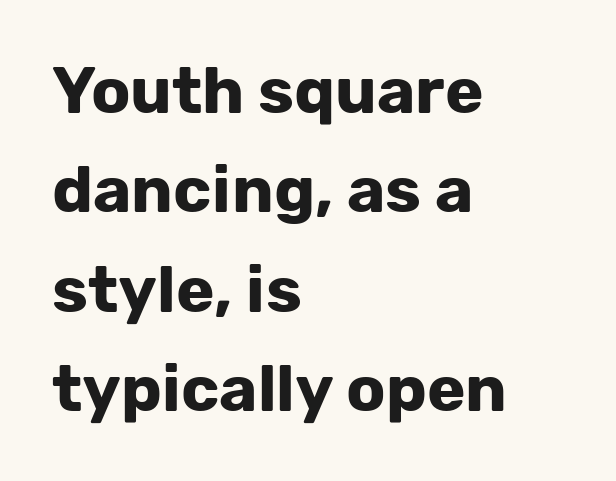
{"serif": "no", "italic": "no", "bold": "yes", "weight": "bold", "width": "normal", "stroke_contrast": "low", "x_height": "medium", "monospaced": "no", "underline": "no", "align": "left", "line_spacing": "normal", "line_spacing_ratio": 1.53, "letter_spacing": "normal", "letter_spacing_em": 0.0, "glyph_px": 65}
